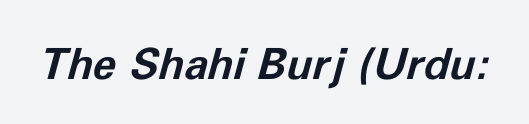
{"italic": "yes", "lean": "right", "slant_degrees": 11, "bold": "yes", "weight": "bold", "width": "normal", "stroke_contrast": "low", "x_height": "medium", "monospaced": "no", "underline": "no", "letter_spacing": "normal", "letter_spacing_em": 0.0, "glyph_px": 43}
